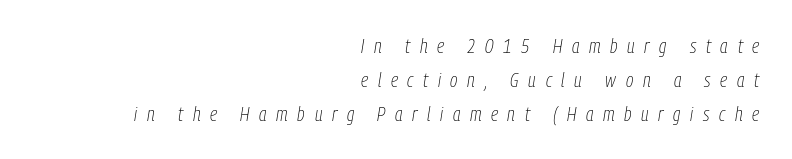
The paragraph shown leans on its right margin. One glance says typical: line gaps are just what's usual. The space beneath each line is pristine and unruled. This rendering widens character spacing well past its baseline value. Stems and bowls with no extra thickness — not bold.
